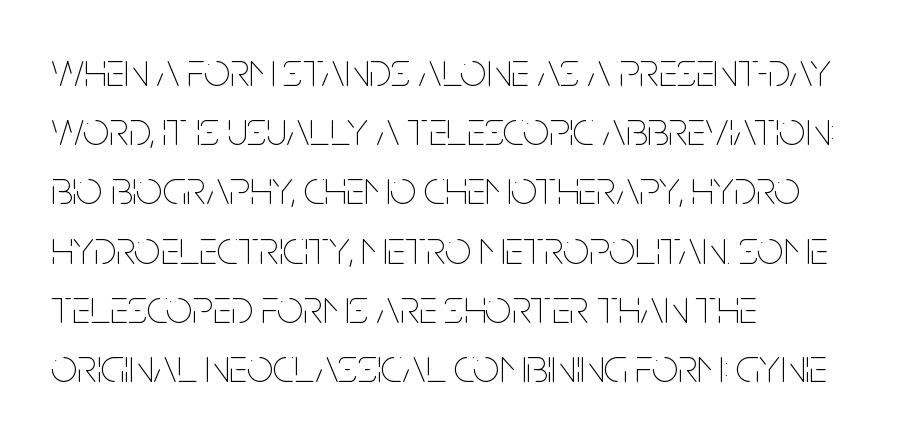
The glyphs are unaccompanied by any horizontal stroke below them. This is roman type, the default non-slanted kind. Reading down the block, your eye returns to a fixed left position each line. Nothing heavy about these letters — not bold at all. No extra tracking has been applied to these lines. Is this a fixed-width face? No — the glyphs have proportional, varying widths.
